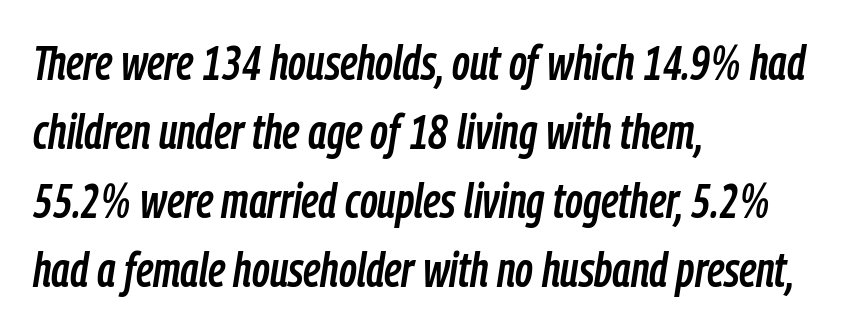
When letters slant like this, we call the style italic. Line beginnings align vertically; line endings do not. The face used here is rendered with its standard letterfit. The glyphs are unaccompanied by any horizontal stroke below them.
